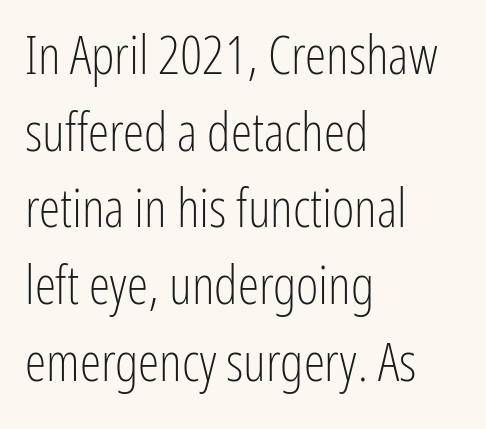
Q: Is the text bold? A: No.
Q: Is the text italic (slanted)? A: No, it is upright.
Q: Is the typeface a serif or a sans-serif typeface? A: Sans-serif.
Q: Is the text underlined? A: No.
Q: How is the paragraph aligned? A: Left-aligned.
Q: Is the spacing between letters normal or unusually wide? A: Normal.
Q: Is the spacing between lines tight, normal or loose? A: Normal.
Q: Width (condensed, normal, or wide)? A: Condensed.
Q: Stroke contrast? A: Low.
Q: x-height? A: Medium.
Q: Monospaced? A: No.
